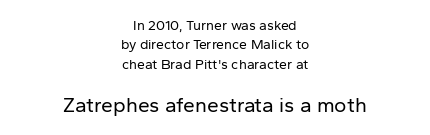
The image shows 21 px text type, upright; set centered, normal line spacing (1.39x), normal letter spacing, not underlined; the second (bottom) block is 1.5x larger.
